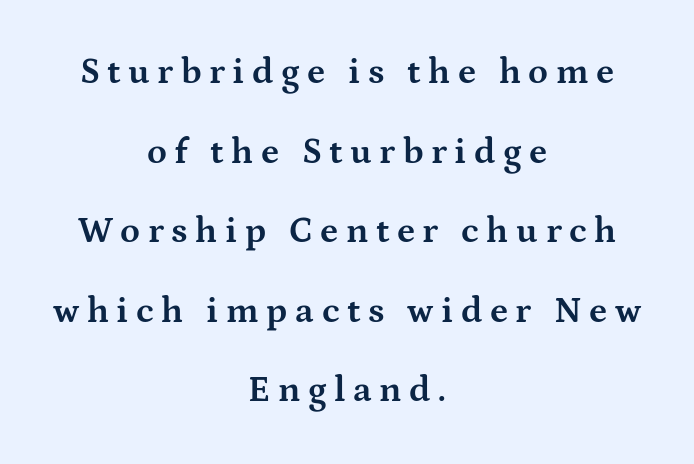
The characters display serif detailing at their extremities. The rendering inserts visible extra space after every character. Notice how the stems are strictly vertical — no italics here. These lines stand farther apart than default settings would place them. Visually the block forms a symmetrical silhouette, jagged on both flanks.
